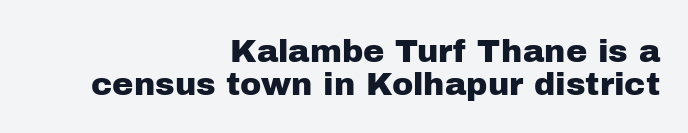
{"serif": "no", "italic": "no", "width": "normal", "stroke_contrast": "low", "x_height": "medium", "monospaced": "no", "underline": "no", "align": "right", "line_spacing": "tight", "line_spacing_ratio": 1.03, "letter_spacing": "normal", "letter_spacing_em": 0.0, "glyph_px": 32}
